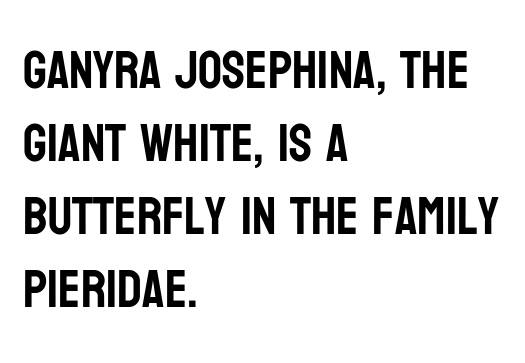
{"serif": "no", "italic": "no", "width": "condensed", "stroke_contrast": "low", "x_height": "large", "monospaced": "no", "underline": "no", "align": "left", "line_spacing": "normal", "line_spacing_ratio": 1.38, "letter_spacing": "normal", "letter_spacing_em": 0.0, "glyph_px": 53}
